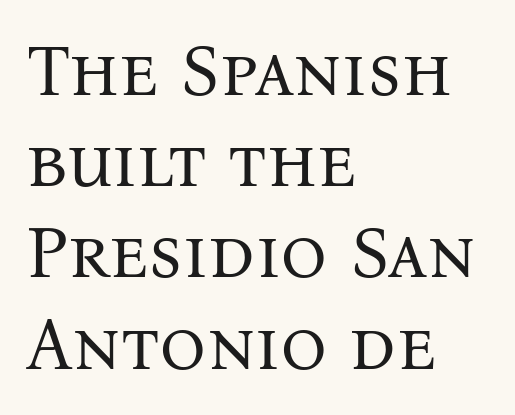
Unlike a clean sans, this face finishes its strokes with serifs. On a weight scale, this lands at 450 or below. Reading down the block, your eye returns to a fixed left position each line. Quick note: interline space is typical. Is this a fixed-width face? No — the glyphs have proportional, varying widths.
